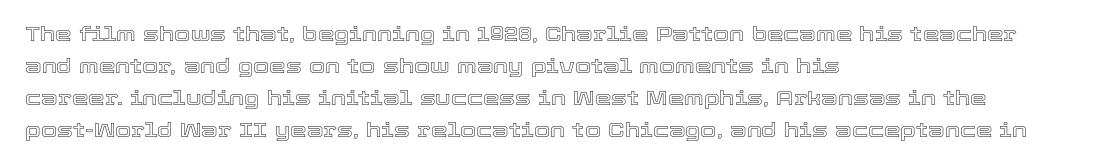
Layout note: lines flush left. The string is rendered with underlining switched off. The line texture is even and compact thanks to regular tracking. A roman cut, with each character standing at attention. The space between consecutive lines is moderate.
